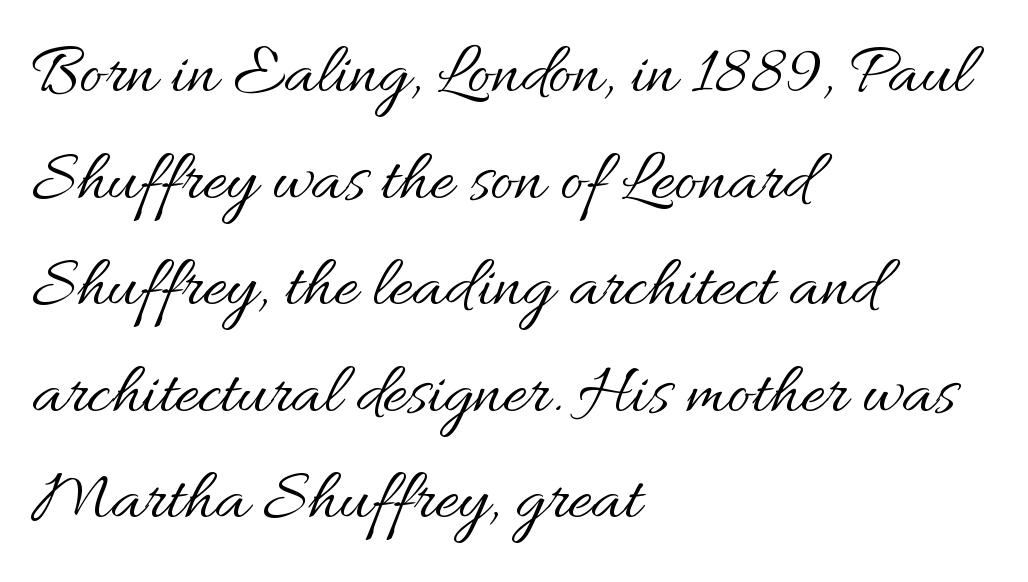
Q: Is the text bold? A: No.
Q: Is the text italic (slanted)? A: Yes.
Q: Is the text underlined? A: No.
Q: How is the paragraph aligned? A: Left-aligned.
Q: Is the spacing between letters normal or unusually wide? A: Normal.
Q: Is the spacing between lines tight, normal or loose? A: Normal.
Q: Width (condensed, normal, or wide)? A: Normal.
Q: Stroke contrast? A: Medium.
Q: x-height? A: Small.
Q: Monospaced? A: No.
